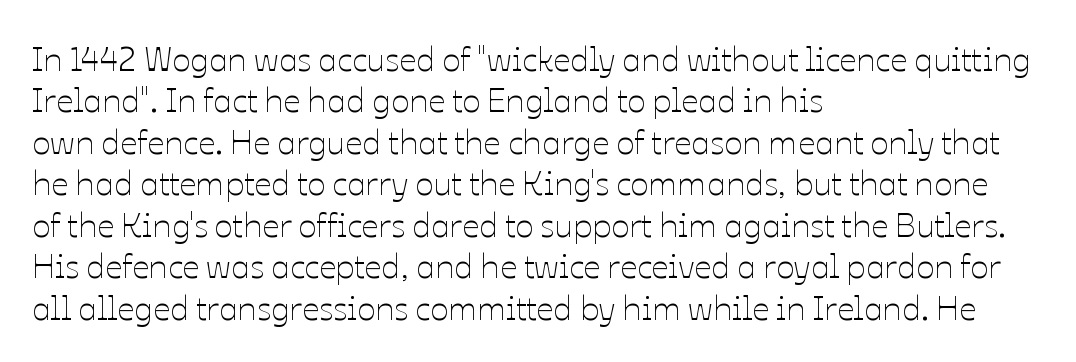
Q: Is the text bold? A: No.
Q: Is the text italic (slanted)? A: No, it is upright.
Q: Is the text underlined? A: No.
Q: How is the paragraph aligned? A: Left-aligned.
Q: Is the spacing between letters normal or unusually wide? A: Normal.
Q: Width (condensed, normal, or wide)? A: Normal.
Q: Stroke contrast? A: Low.
Q: x-height? A: Medium.
Q: Monospaced? A: No.
